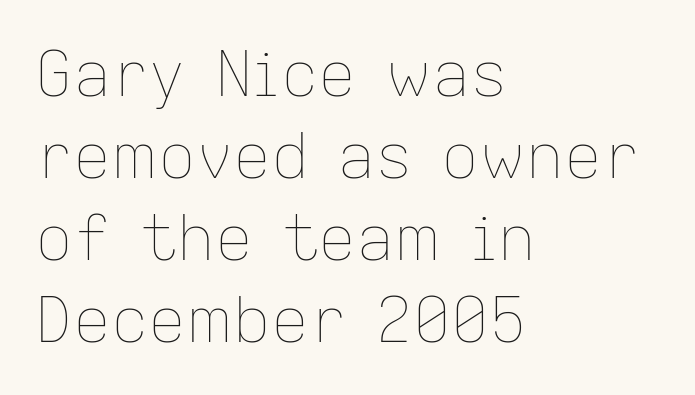
Default kerning and tracking; the words read as compact shapes. Is the block centered? No — it sits flush against the left margin. Italic? Not at all — the glyphs are vertical. A typesetter would call this leading conventional body-copy spacing. The weight tops out at a normal text grade. The face used here is proportionally spaced, like ordinary book or web type.
